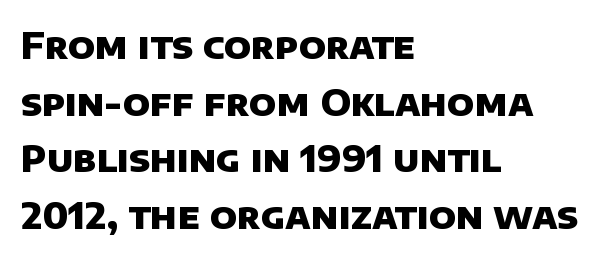
Q: Is the text bold? A: Yes.
Q: Is the typeface a serif or a sans-serif typeface? A: Sans-serif.
Q: Is the text underlined? A: No.
Q: How is the paragraph aligned? A: Left-aligned.
Q: Is the spacing between letters normal or unusually wide? A: Normal.
Q: Is the spacing between lines tight, normal or loose? A: Normal.
Q: Width (condensed, normal, or wide)? A: Normal.
Q: Stroke contrast? A: Low.
Q: x-height? A: Large.
Q: Monospaced? A: No.
